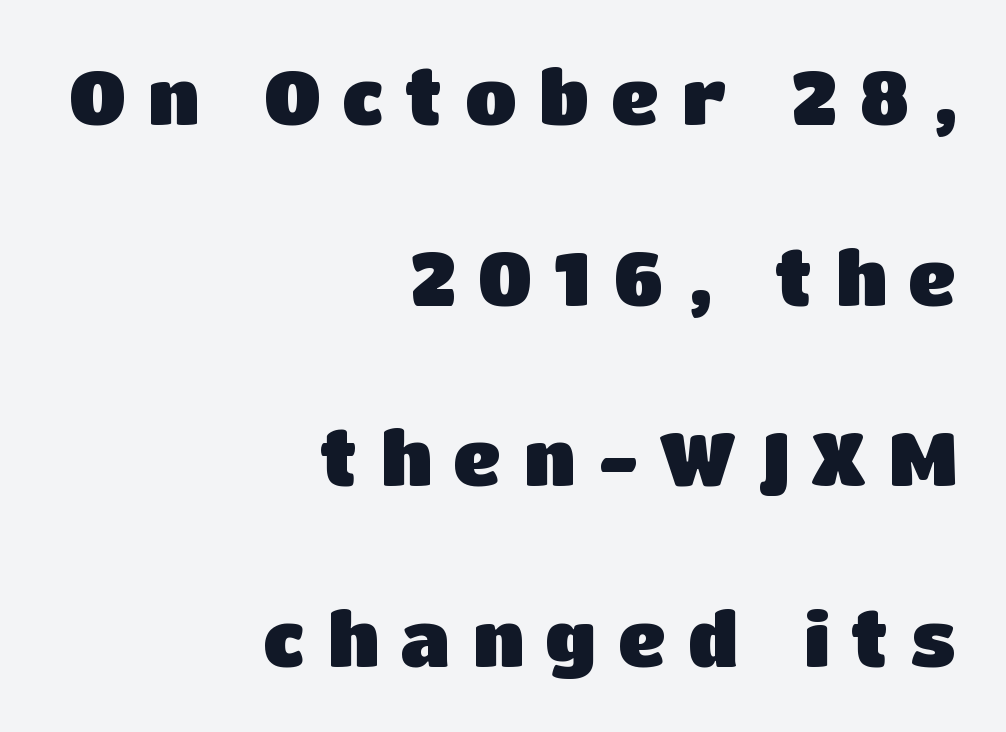
Letterform terminals end flat and unadorned throughout the passage. The typesetting leans heavy: a genuine bold. Words float on clear page, feet unadorned. Posture: upright roman. Caption: multi-line text, flush right, ragged left.
